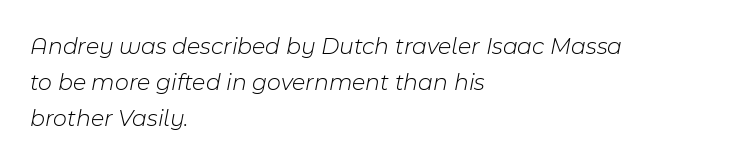
The lines in this sample share a left origin and differ only in where they stop. Glance below the letters and you will spot only blank space. On a weight scale, this lands at 450 or below. The line-height multiplier appears to be the usual default. The rendering keeps characters at their native spacing.
